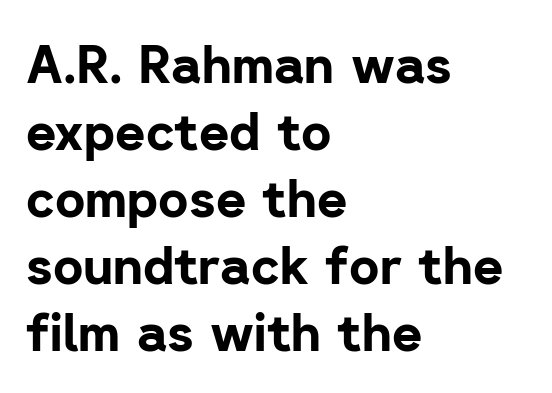
Q: Is the text bold? A: Yes.
Q: Is the text italic (slanted)? A: No, it is upright.
Q: Is the typeface a serif or a sans-serif typeface? A: Sans-serif.
Q: Is the text underlined? A: No.
Q: How is the paragraph aligned? A: Left-aligned.
Q: Is the spacing between letters normal or unusually wide? A: Normal.
Q: Is the spacing between lines tight, normal or loose? A: Normal.
Q: Width (condensed, normal, or wide)? A: Normal.
Q: Stroke contrast? A: Low.
Q: x-height? A: Medium.
Q: Monospaced? A: No.
